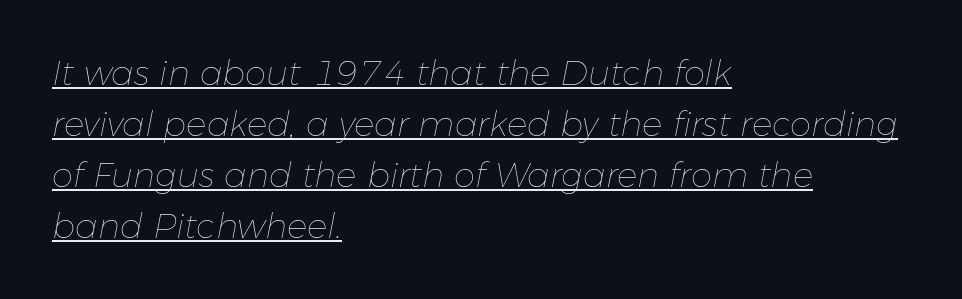
The image shows 34 px thin type, italic (leaning right); set left-aligned, normal line spacing (1.5x), normal letter spacing, underlined; low stroke contrast and a medium x-height.
